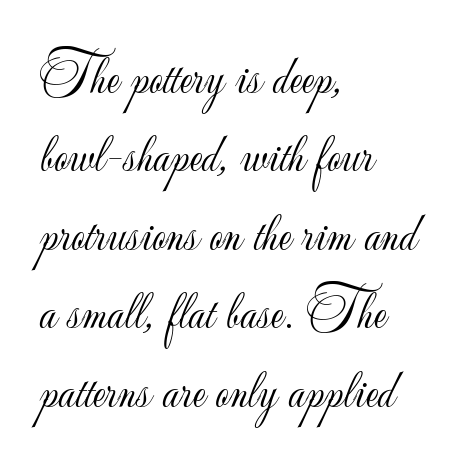
Compared with typical paragraphs, the rows here are spaced about the same. The typeface chosen for these lines omits serifs. No word sits above an underline. Short and long lines alike share a common starting point at left.
